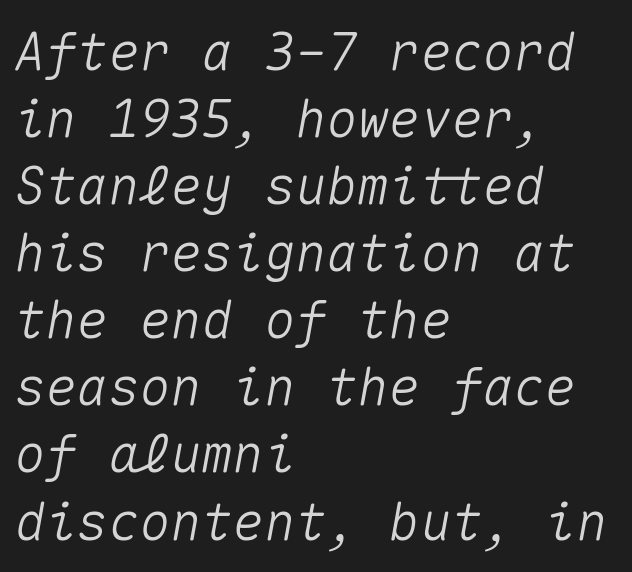
Q: Is the text italic (slanted)? A: Yes, it leans right by about 10 degrees.
Q: Is the text underlined? A: No.
Q: How is the paragraph aligned? A: Left-aligned.
Q: Is the spacing between letters normal or unusually wide? A: Normal.
Q: Is the spacing between lines tight, normal or loose? A: Normal.
Q: Width (condensed, normal, or wide)? A: Normal.
Q: Stroke contrast? A: Medium.
Q: x-height? A: Medium.
Q: Monospaced? A: Yes.
